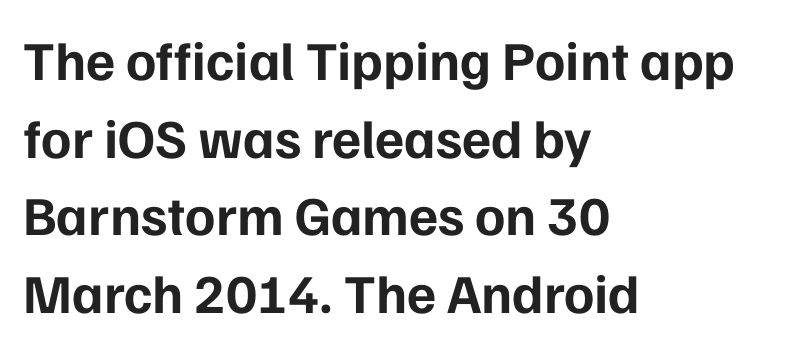
{"serif": "no", "italic": "no", "bold": "yes", "weight": "bold", "width": "normal", "stroke_contrast": "low", "x_height": "medium", "monospaced": "no", "underline": "no", "align": "left", "line_spacing": "normal", "line_spacing_ratio": 1.41, "letter_spacing": "normal", "letter_spacing_em": 0.0, "glyph_px": 55}
